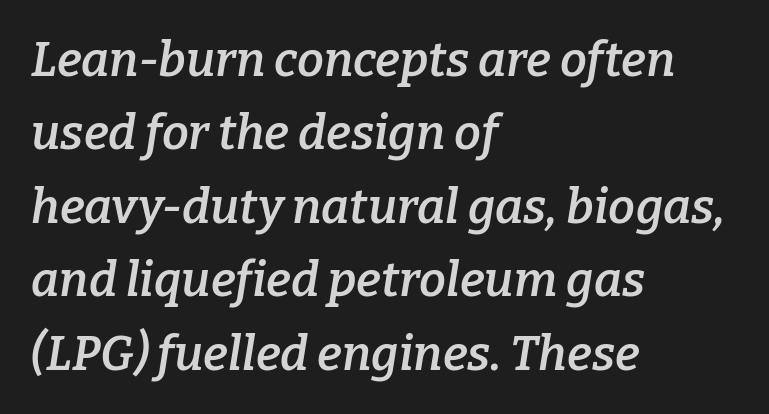
The image shows 48 px semibold serif type, italic (leaning right); set left-aligned, normal line spacing (1.53x), normal letter spacing, not underlined; low stroke contrast and a medium x-height.
